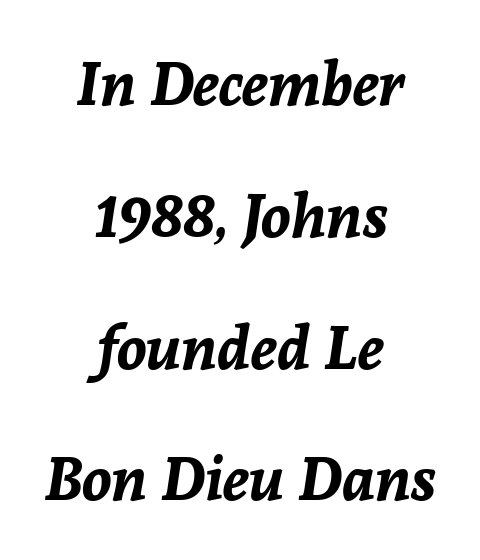
Q: Is the text bold? A: Yes.
Q: Is the text italic (slanted)? A: Yes, it leans right by about 8 degrees.
Q: Is the text underlined? A: No.
Q: How is the paragraph aligned? A: Centered.
Q: Is the spacing between letters normal or unusually wide? A: Normal.
Q: Is the spacing between lines tight, normal or loose? A: Loose.
Q: Width (condensed, normal, or wide)? A: Normal.
Q: Stroke contrast? A: Low.
Q: x-height? A: Medium.
Q: Monospaced? A: No.
